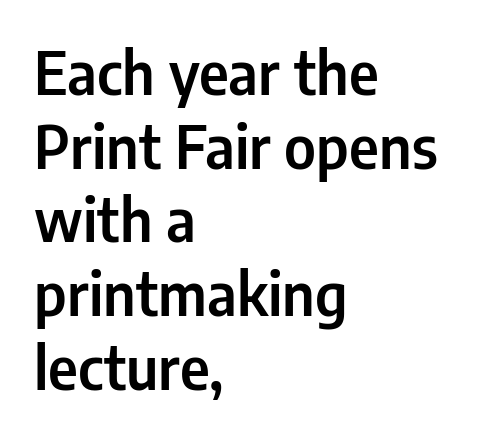
To sum up the face: it is a sans, with no serifs. Regular leading. This is the regular roman posture of the typeface. Nobody drew a line under any word here. You could not count columns in this text — the font is proportionally spaced. Teacher's note: observe the even left margin — that is flush-left alignment.
